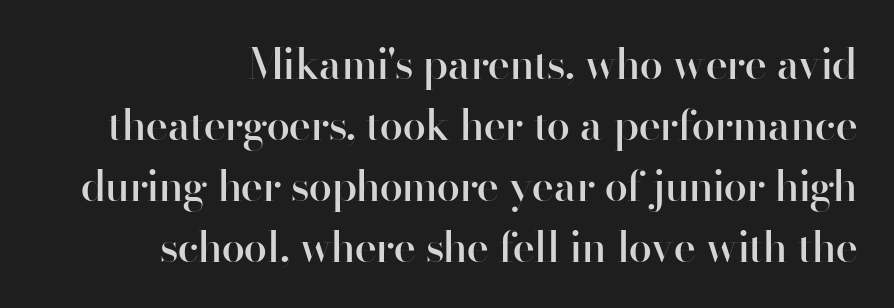
Lines of text with bare space underneath. Summary of weight: moderately heavy, a semibold. Vertical spacing — default. The axis of the letterforms is exactly vertical. Classification — sans serif.
